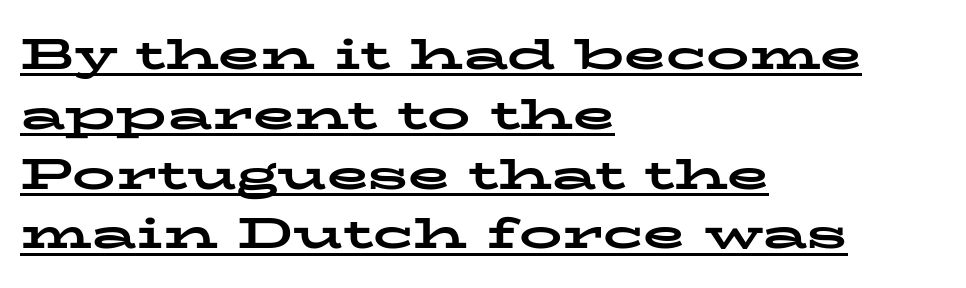
{"serif": "yes", "italic": "no", "bold": "yes", "weight": "bold", "width": "wide", "stroke_contrast": "low", "x_height": "medium", "monospaced": "no", "underline": "yes", "align": "left", "line_spacing": "normal", "line_spacing_ratio": 1.39, "letter_spacing": "normal", "letter_spacing_em": 0.0, "glyph_px": 43}
